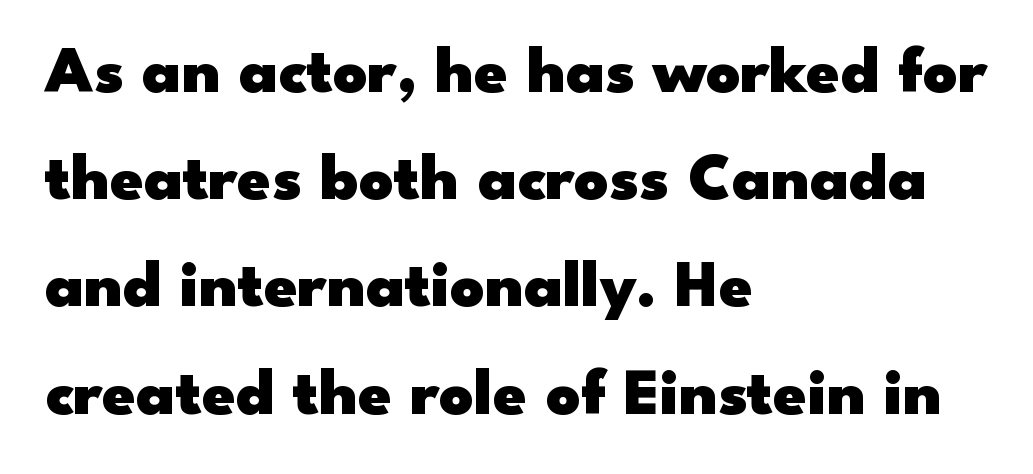
Q: Is the text bold? A: Yes.
Q: Is the text italic (slanted)? A: No, it is upright.
Q: Is the typeface a serif or a sans-serif typeface? A: Sans-serif.
Q: Is the text underlined? A: No.
Q: How is the paragraph aligned? A: Left-aligned.
Q: Is the spacing between letters normal or unusually wide? A: Normal.
Q: Is the spacing between lines tight, normal or loose? A: Normal.
Q: Width (condensed, normal, or wide)? A: Wide.
Q: Stroke contrast? A: Low.
Q: x-height? A: Small.
Q: Monospaced? A: No.
